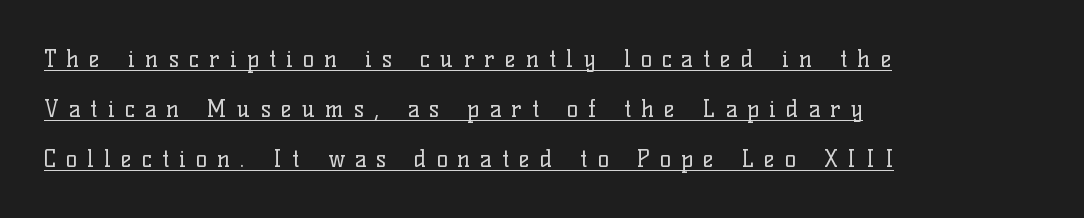
Q: Is the text bold? A: No.
Q: Is the text italic (slanted)? A: No, it is upright.
Q: Is the text underlined? A: Yes.
Q: How is the paragraph aligned? A: Left-aligned.
Q: Is the spacing between letters normal or unusually wide? A: Unusually wide.
Q: Is the spacing between lines tight, normal or loose? A: Loose.
